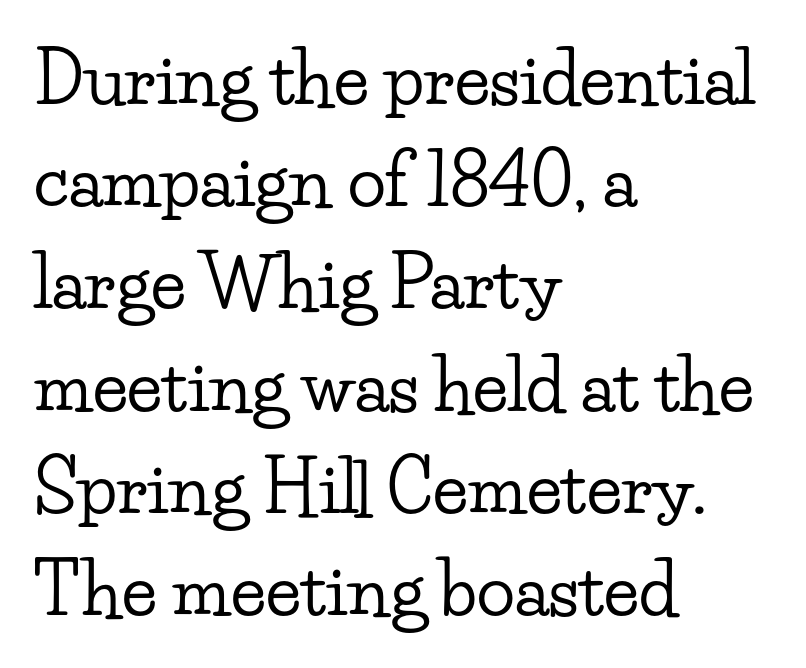
Spacing verdict: proportional, widths tailored to each character. The letters carry serifs — small finishing strokes at the ends of their stems. Line starts are locked; line ends wander. Regular leading. Does the lettering tilt? It doesn't — this is upright.
